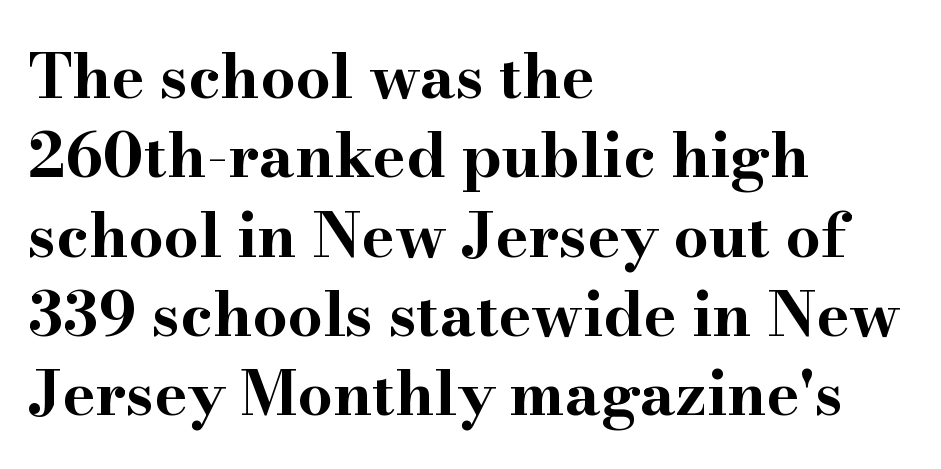
{"serif": "yes", "italic": "no", "bold": "yes", "weight": "bold", "width": "wide", "stroke_contrast": "high", "x_height": "small", "monospaced": "no", "underline": "no", "align": "left", "line_spacing": "normal", "line_spacing_ratio": 1.28, "letter_spacing": "normal", "letter_spacing_em": 0.0, "glyph_px": 62}
